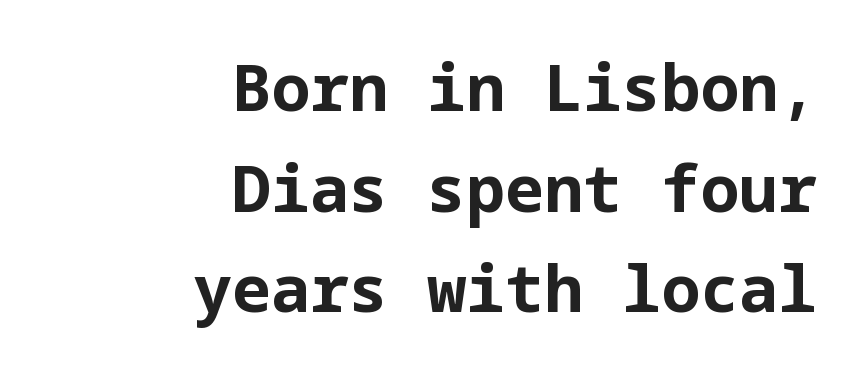
Q: Is the text bold? A: Yes.
Q: Is the text italic (slanted)? A: No, it is upright.
Q: Is the typeface a serif or a sans-serif typeface? A: Sans-serif.
Q: Is the text underlined? A: No.
Q: How is the paragraph aligned? A: Right-aligned.
Q: Is the spacing between letters normal or unusually wide? A: Normal.
Q: Is the spacing between lines tight, normal or loose? A: Normal.
Q: Width (condensed, normal, or wide)? A: Normal.
Q: Stroke contrast? A: Low.
Q: x-height? A: Medium.
